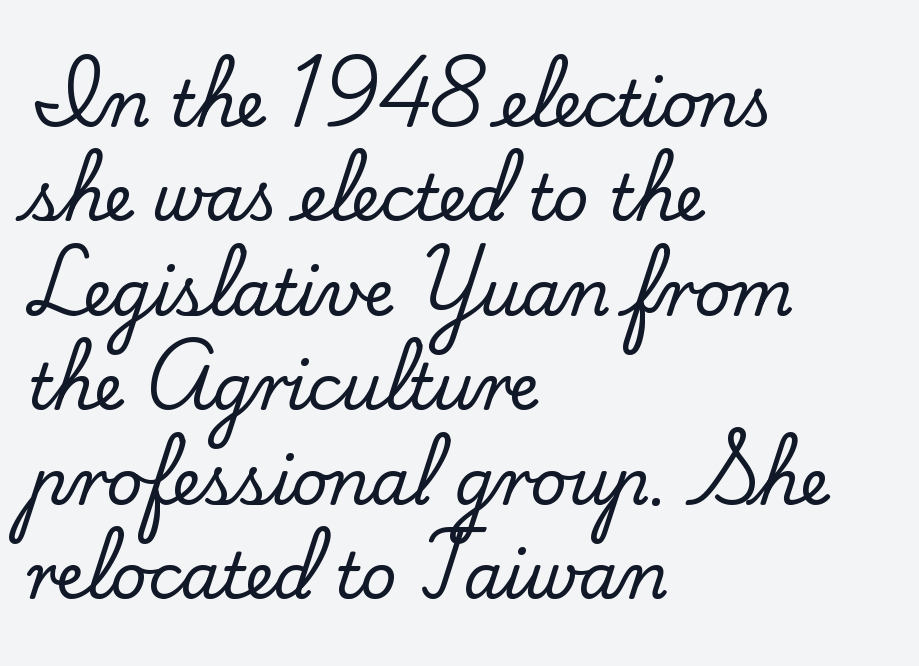
Q: Is the text italic (slanted)? A: Yes.
Q: Is the typeface a serif or a sans-serif typeface? A: Serif.
Q: Is the text underlined? A: No.
Q: How is the paragraph aligned? A: Left-aligned.
Q: Is the spacing between letters normal or unusually wide? A: Normal.
Q: Is the spacing between lines tight, normal or loose? A: Normal.
Q: Width (condensed, normal, or wide)? A: Normal.
Q: Stroke contrast? A: Low.
Q: x-height? A: Small.
Q: Monospaced? A: No.
